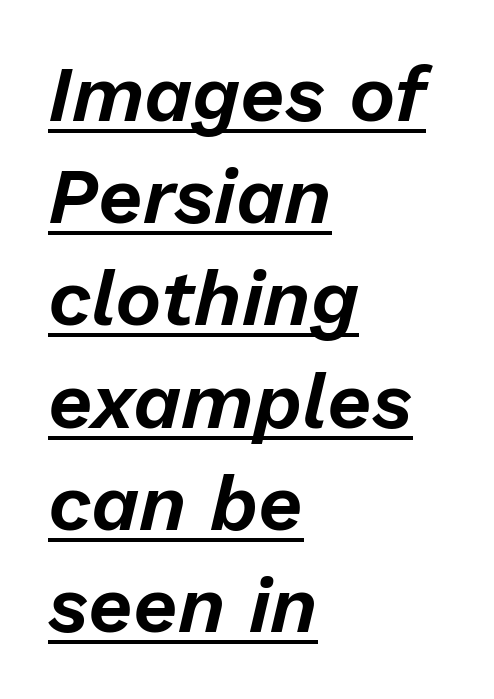
{"italic": "yes", "lean": "right", "slant_degrees": 13, "width": "normal", "stroke_contrast": "low", "x_height": "medium", "monospaced": "no", "underline": "yes", "align": "left", "line_spacing": "normal", "line_spacing_ratio": 1.31, "letter_spacing": "normal", "letter_spacing_em": 0.0, "glyph_px": 78}
